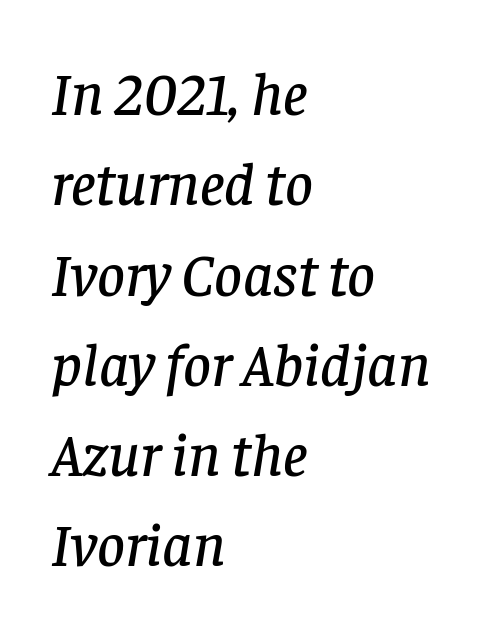
The image shows 61 px serif type, italic (leaning right); set left-aligned, normal line spacing (1.48x), normal letter spacing, not underlined; low stroke contrast and a large x-height.
